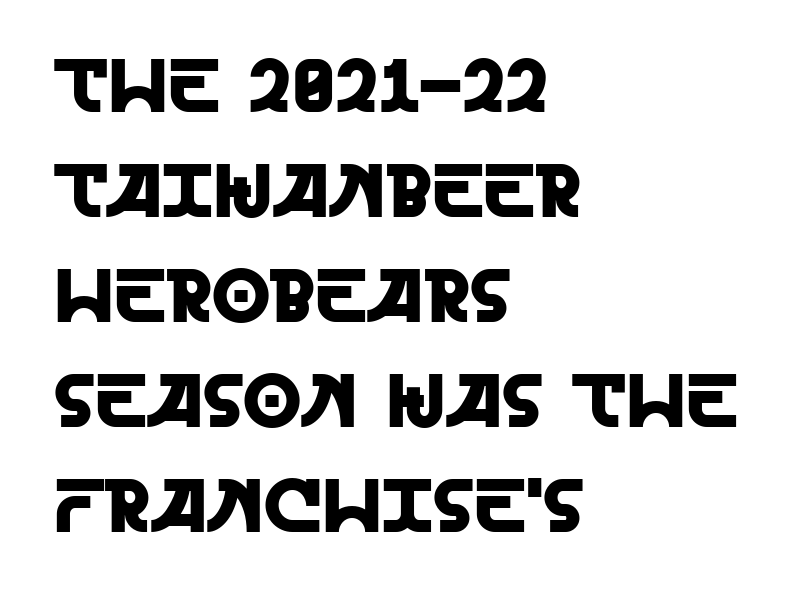
When letters stand straight like this, we call the style roman or upright. One glance says typical: line gaps are just what's usual. The rendering keeps characters at their native spacing. Proportional: the letters do not fall into vertical columns. Where is the straight margin? On the left.
